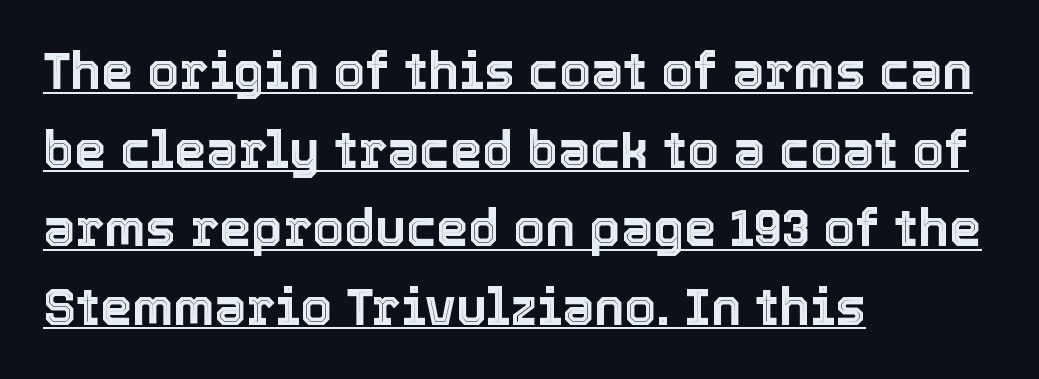
{"italic": "no", "width": "normal", "x_height": "medium", "monospaced": "no", "underline": "yes", "align": "left", "line_spacing": "normal", "line_spacing_ratio": 1.54, "letter_spacing": "normal", "letter_spacing_em": 0.0, "glyph_px": 51}
